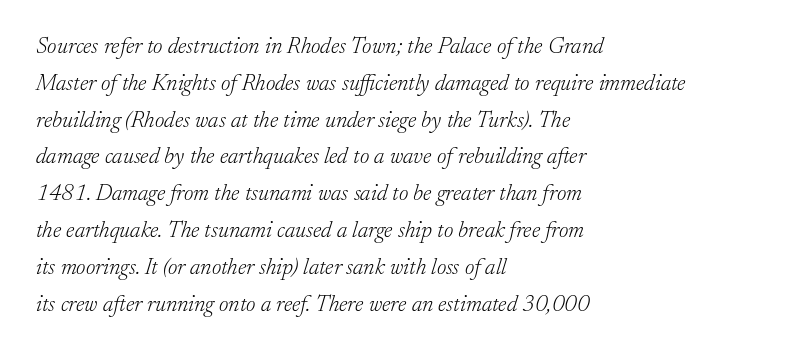
The image shows 23 px text type, italic (leaning right); set left-aligned, normal line spacing (1.6x), normal letter spacing, not underlined.
